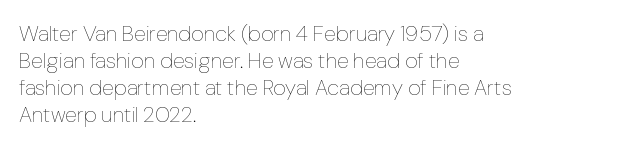
Q: Is the text bold? A: No.
Q: Is the text italic (slanted)? A: No, it is upright.
Q: Is the text underlined? A: No.
Q: How is the paragraph aligned? A: Left-aligned.
Q: Is the spacing between letters normal or unusually wide? A: Normal.
